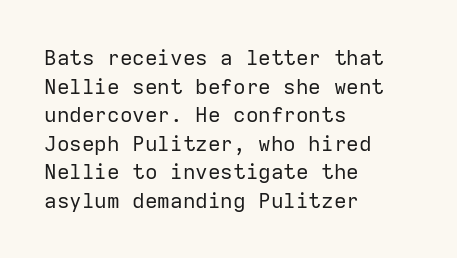
Line beginnings align vertically; line endings do not. Whoever set this chose a conventional vertical rhythm. Stroke mass is kept to a normal reading level or below. Nobody touched the tracking dial on this one.
